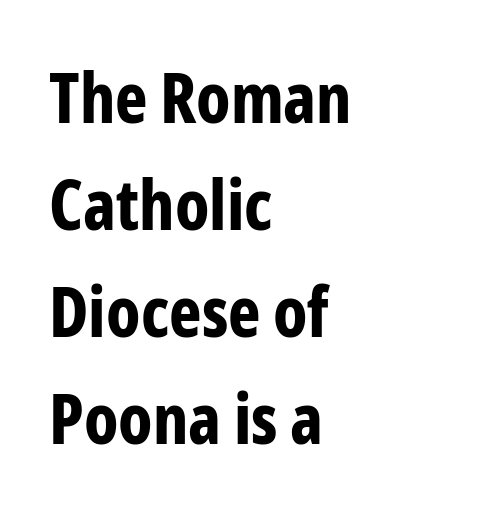
The image shows 69 px bold, condensed sans-serif type, upright; set left-aligned, normal line spacing (1.55x), normal letter spacing, not underlined; low stroke contrast and a medium x-height.
